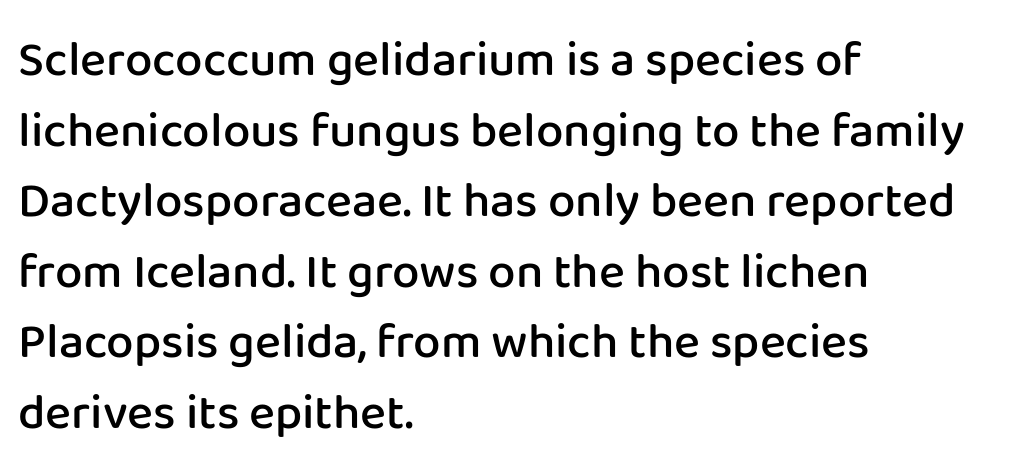
Only glyphs here, with clear space below each row. Nobody touched the tracking dial on this one. Varying glyph widths throughout — classic text-font behaviour. A typesetter would mark this as roman, not italic.
